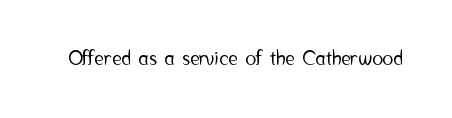
Q: Is the text italic (slanted)? A: No, it is upright.
Q: Is the text underlined? A: No.
Q: Is the spacing between letters normal or unusually wide? A: Normal.
